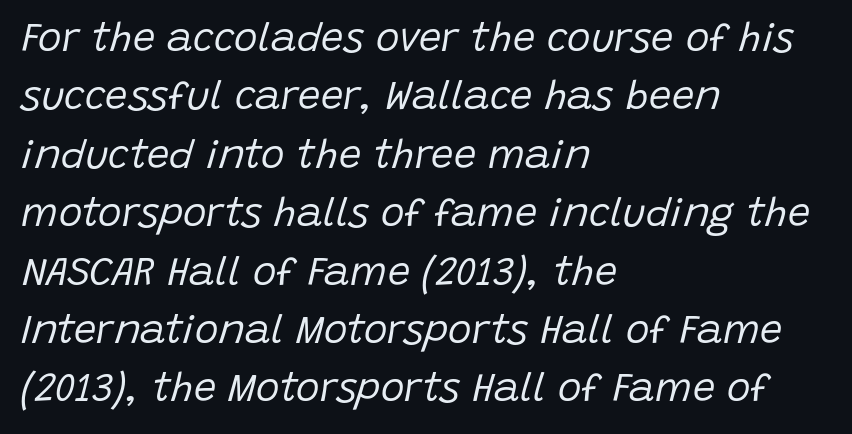
The image shows 40 px regular-weight type, italic (leaning right); set left-aligned, normal line spacing (1.46x), normal letter spacing, not underlined; low stroke contrast and a large x-height.
